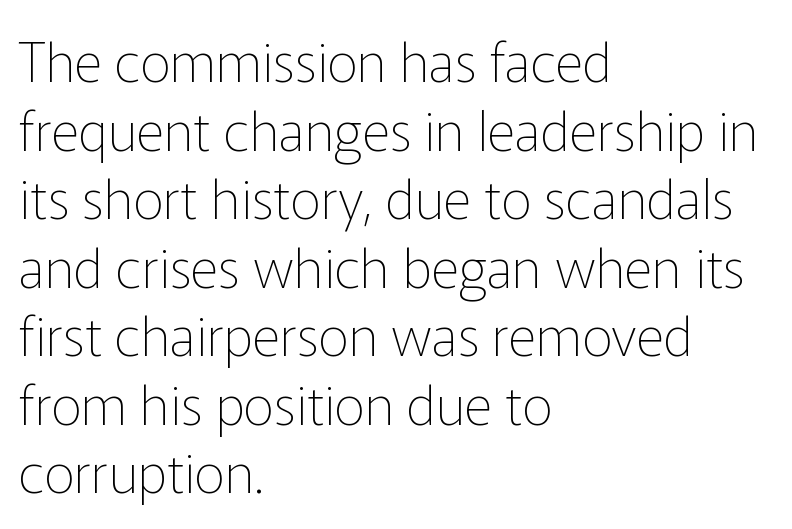
The image shows 54 px thin sans-serif type, upright; set left-aligned, normal line spacing (1.27x), normal letter spacing, not underlined; low stroke contrast and a medium x-height.
